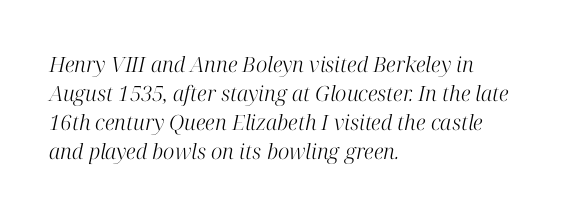
The space between consecutive lines is moderate. The space directly below the letters is spotless. The lettering tilts uniformly, giving the passage an italic look. Spacing between characters is what you'd get straight out of the box.
